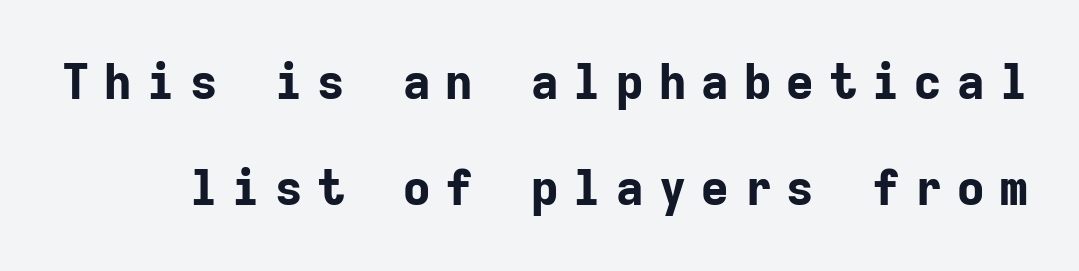
Q: Is the text bold? A: Yes.
Q: Is the text italic (slanted)? A: No, it is upright.
Q: Is the typeface a serif or a sans-serif typeface? A: Sans-serif.
Q: Is the text underlined? A: No.
Q: Is the spacing between letters normal or unusually wide? A: Unusually wide.
Q: Is the spacing between lines tight, normal or loose? A: Loose.
Q: Width (condensed, normal, or wide)? A: Normal.
Q: Stroke contrast? A: Low.
Q: x-height? A: Medium.
Q: Monospaced? A: Yes.
